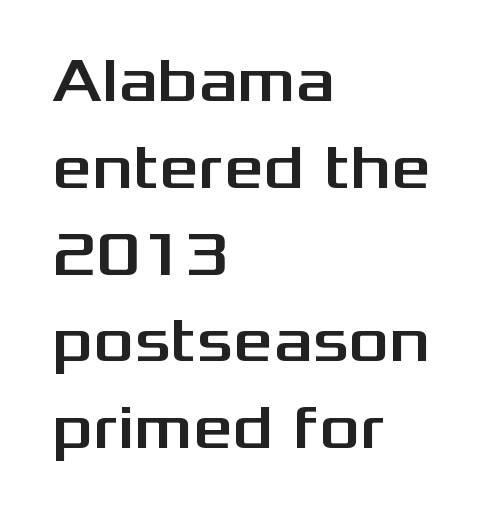
The image shows 62 px wide sans-serif type, upright; set left-aligned, normal line spacing (1.4x), normal letter spacing, not underlined; medium stroke contrast and a medium x-height.
